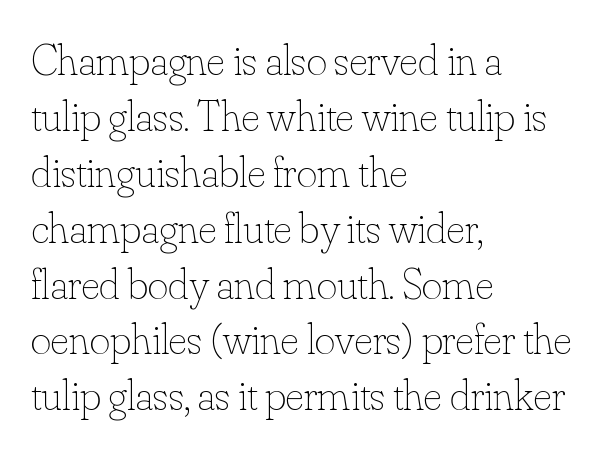
The image shows 44 px thin type, upright; set left-aligned, normal line spacing (1.27x), normal letter spacing, not underlined; low stroke contrast and a small x-height.
